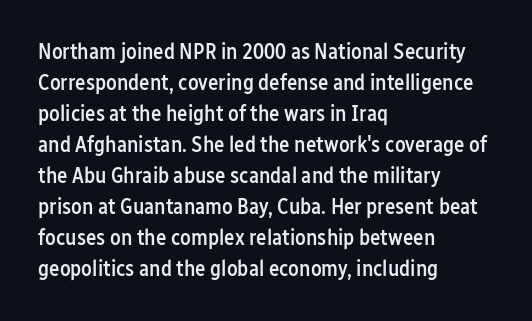
Does extra space separate the letters? No, they use regular spacing. Italic? Not at all — the glyphs are vertical. Notice how the passage keeps a crisp vertical edge on the left only. In terms of leading, this rendering sits right in the middle.
